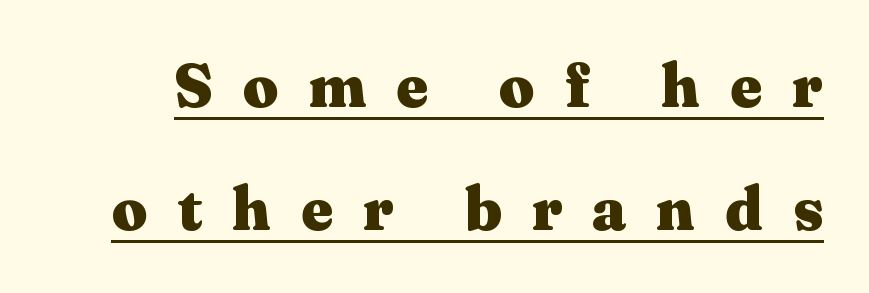
The specimen reads as upright at a glance. Does the leading feel generous? Absolutely, it's lavish. Looks like regular typesetting: each glyph gets only the width it needs. The glyphs are accompanied by a horizontal stroke just below them.
